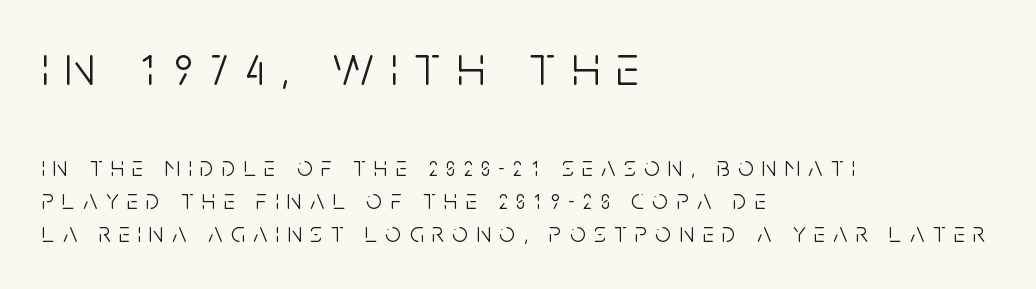
Q: Is the text bold? A: No.
Q: Is the text italic (slanted)? A: No, it is upright.
Q: Is the typeface a serif or a sans-serif typeface? A: Sans-serif.
Q: Is the text underlined? A: No.
Q: How is the paragraph aligned? A: Left-aligned.
Q: Is the spacing between letters normal or unusually wide? A: Unusually wide.
Q: Which block of text is set in a larger size, the first (top) or the second (bottom)? A: The first (top) one.
Q: Width (condensed, normal, or wide)? A: Condensed.
Q: Stroke contrast? A: Low.
Q: x-height? A: Large.
Q: Monospaced? A: No.
